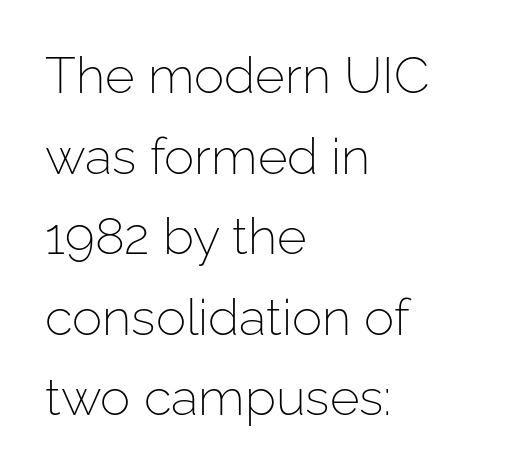
The image shows 51 px light sans-serif type, upright; set left-aligned, normal line spacing (1.58x), normal letter spacing, not underlined; low stroke contrast and a medium x-height.
